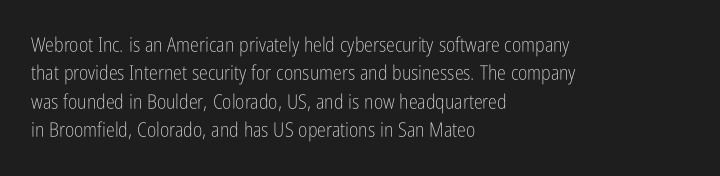
Glyph-to-glyph distance matches everyday printed text. One glance says typical: line gaps are just what's usual. A bare baseline throughout the passage. Does the lettering tilt? It doesn't — this is upright.
